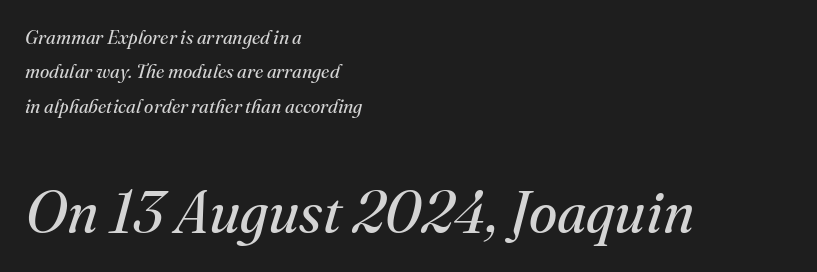
Q: Is the text bold? A: No.
Q: Is the text italic (slanted)? A: Yes, it leans right by about 16 degrees.
Q: Is the typeface a serif or a sans-serif typeface? A: Serif.
Q: Is the text underlined? A: No.
Q: How is the paragraph aligned? A: Left-aligned.
Q: Is the spacing between letters normal or unusually wide? A: Normal.
Q: Which block of text is set in a larger size, the first (top) or the second (bottom)? A: The second (bottom) one.
Q: Width (condensed, normal, or wide)? A: Normal.
Q: Stroke contrast? A: Medium.
Q: x-height? A: Small.
Q: Monospaced? A: No.
